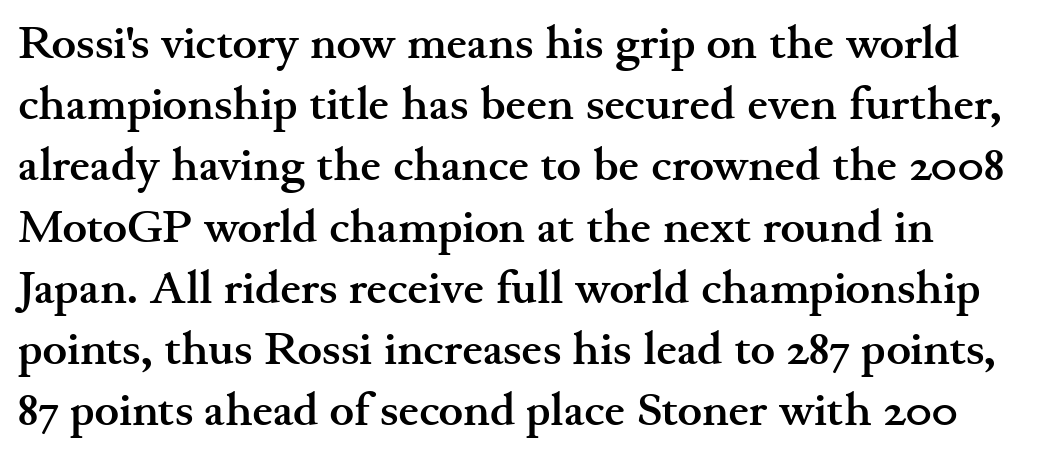
The rendering uses a bold face; every stroke is thick and dark. The passage shown is typed in a proportional face where columns would drift. This sample uses an upright cut, with every glyph sitting square on the baseline. Vertical spacing — default.
